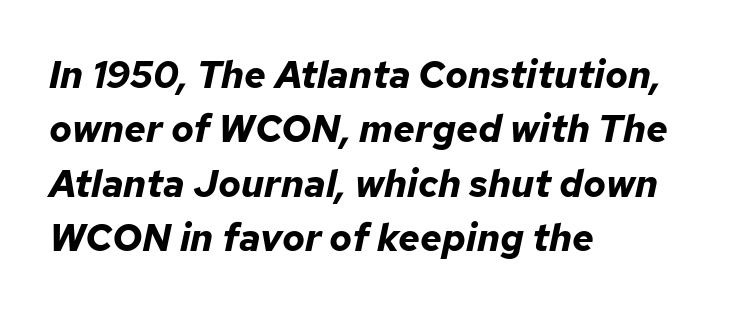
Do the characters align in a grid? No, the font is proportional. Rendered with sloped, italic letterforms. Interline gaps are of average width in this sample. Look at the stroke-to-counter ratio: heavy, a bold. Compared with typical body copy, the letter spacing here is the same.
